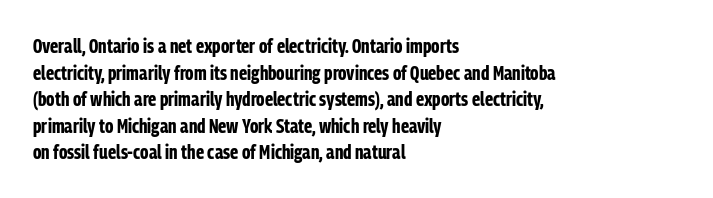
{"italic": "no", "bold": "yes", "underline": "no", "align": "left", "line_spacing": "normal", "line_spacing_ratio": 1.33, "letter_spacing": "normal", "letter_spacing_em": 0.0, "glyph_px": 20}
